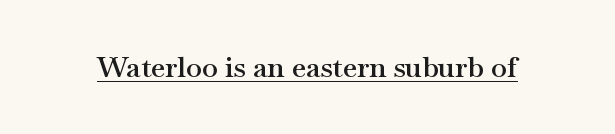
Q: Is the text bold? A: Semi-bold.
Q: Is the text italic (slanted)? A: No, it is upright.
Q: Is the typeface a serif or a sans-serif typeface? A: Serif.
Q: Is the text underlined? A: Yes.
Q: Is the spacing between letters normal or unusually wide? A: Normal.
Q: Width (condensed, normal, or wide)? A: Wide.
Q: Stroke contrast? A: Medium.
Q: x-height? A: Small.
Q: Monospaced? A: No.
